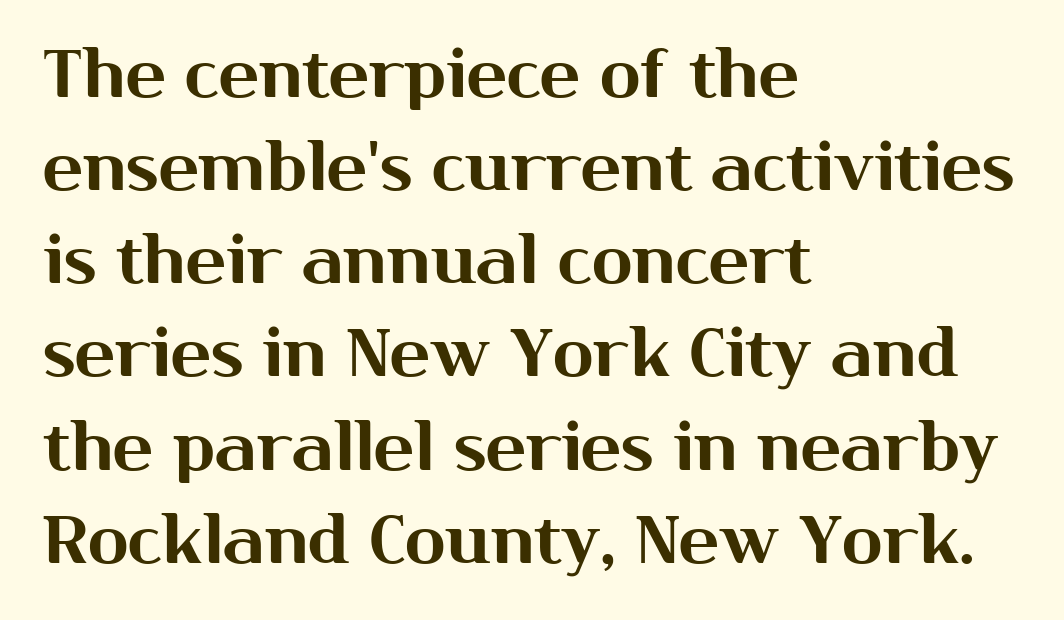
{"serif": "no", "italic": "no", "width": "normal", "stroke_contrast": "medium", "x_height": "medium", "monospaced": "no", "underline": "no", "align": "left", "line_spacing": "normal", "line_spacing_ratio": 1.39, "letter_spacing": "normal", "letter_spacing_em": 0.0, "glyph_px": 67}
